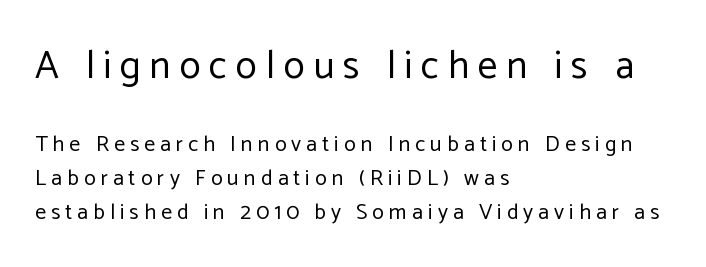
Any mark beneath the type? The region is blank. I'd call this a sans setting — the letters go barefoot. The letterforms sit at book weight or below. Look at the tracking — it's clearly loosened, letters drifting apart. Quick note: not italic, upright.
